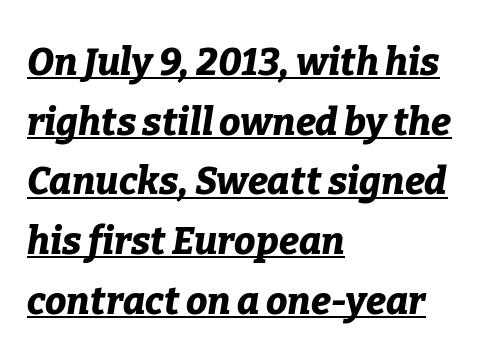
{"italic": "yes", "lean": "right", "slant_degrees": 9, "bold": "yes", "weight": "bold", "width": "normal", "stroke_contrast": "low", "x_height": "medium", "monospaced": "no", "underline": "yes", "align": "left", "line_spacing": "normal", "line_spacing_ratio": 1.57, "letter_spacing": "normal", "letter_spacing_em": 0.0, "glyph_px": 38}
